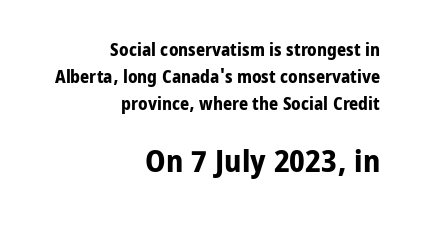
Q: Is the text bold? A: Yes.
Q: Is the text italic (slanted)? A: No, it is upright.
Q: Is the typeface a serif or a sans-serif typeface? A: Sans-serif.
Q: Is the text underlined? A: No.
Q: How is the paragraph aligned? A: Right-aligned.
Q: Is the spacing between letters normal or unusually wide? A: Normal.
Q: Is the spacing between lines tight, normal or loose? A: Normal.
Q: Which block of text is set in a larger size, the first (top) or the second (bottom)? A: The second (bottom) one.
Q: Width (condensed, normal, or wide)? A: Normal.
Q: Stroke contrast? A: Low.
Q: x-height? A: Medium.
Q: Monospaced? A: No.
